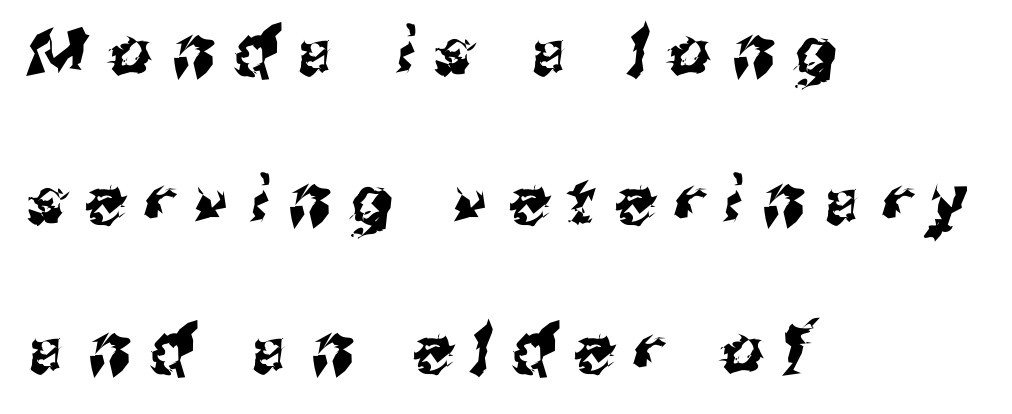
{"serif": "no", "width": "normal", "stroke_contrast": "medium", "x_height": "medium", "monospaced": "no", "underline": "no", "align": "left", "line_spacing": "loose", "line_spacing_ratio": 2.29, "letter_spacing": "wide", "letter_spacing_em": 0.33, "glyph_px": 65}
